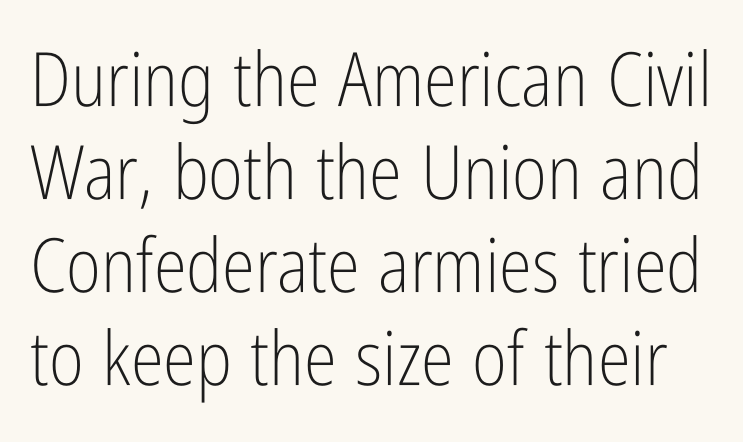
The letters look calm and open, with moderate or lighter stems. Is this a sans? Yes — the strokes have no serifs. No word sits above an underline. The lettering holds an erect, upright posture throughout. Spacing verdict: proportional, widths tailored to each character. These lines keep a tight, regular rhythm from letter to letter.
